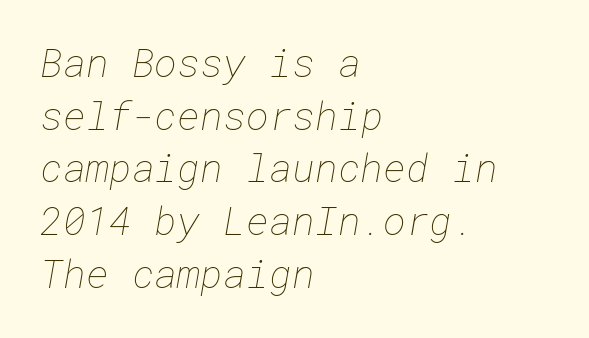
Q: Is the text bold? A: No.
Q: Is the text underlined? A: No.
Q: How is the paragraph aligned? A: Left-aligned.
Q: Is the spacing between letters normal or unusually wide? A: Normal.
Q: Is the spacing between lines tight, normal or loose? A: Normal.
Q: Width (condensed, normal, or wide)? A: Normal.
Q: Stroke contrast? A: Low.
Q: x-height? A: Medium.
